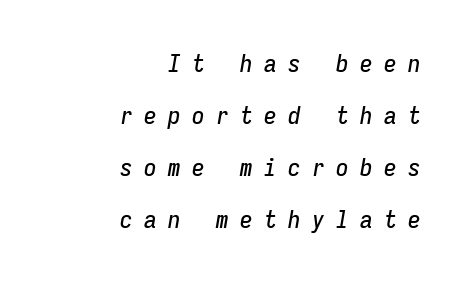
A great deal of white space separates one row of letters from the next. This rendering uses right alignment, leaving the left contour irregular. How are the letters spaced? Widely, with obvious added tracking. This is oblique type, the kind used for emphasis or titles.
